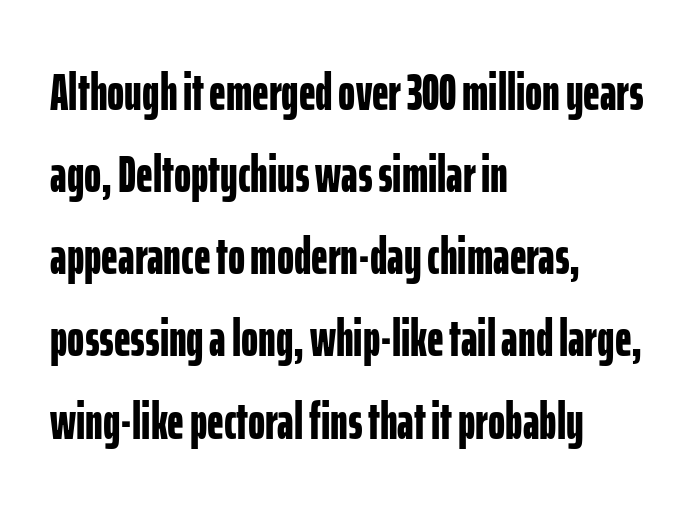
Q: Is the text bold? A: Yes.
Q: Is the text italic (slanted)? A: No, it is upright.
Q: Is the typeface a serif or a sans-serif typeface? A: Sans-serif.
Q: Is the text underlined? A: No.
Q: How is the paragraph aligned? A: Left-aligned.
Q: Is the spacing between letters normal or unusually wide? A: Normal.
Q: Is the spacing between lines tight, normal or loose? A: Normal.
Q: Width (condensed, normal, or wide)? A: Condensed.
Q: Stroke contrast? A: Low.
Q: x-height? A: Medium.
Q: Monospaced? A: No.
